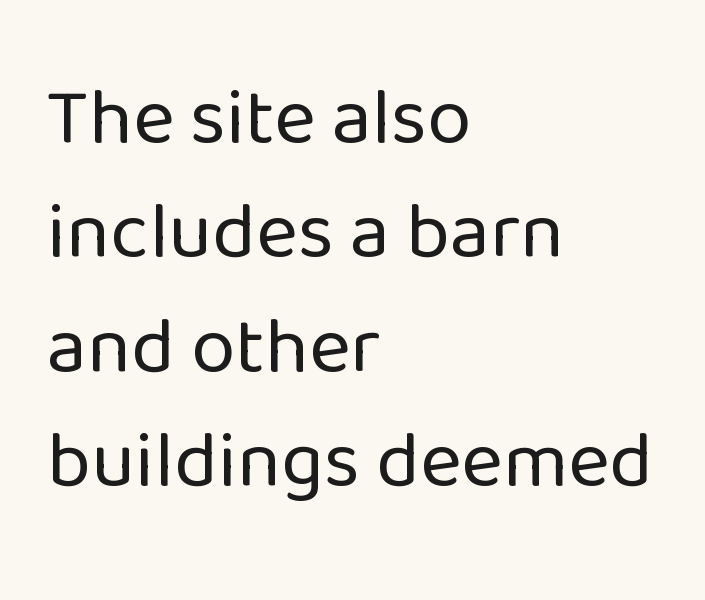
The image shows 80 px regular-weight sans-serif type, upright; set left-aligned, normal line spacing (1.43x), normal letter spacing, not underlined; low stroke contrast and a medium x-height.
